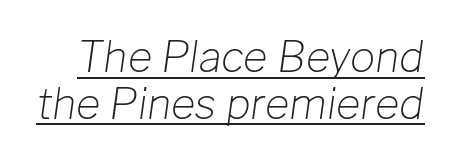
A light-to-regular cut is what we see here. The line-height multiplier appears low, near solid setting. A continuous stroke trails under the words, as in a hyperlink. The rendering applies a slant to the glyphs.
